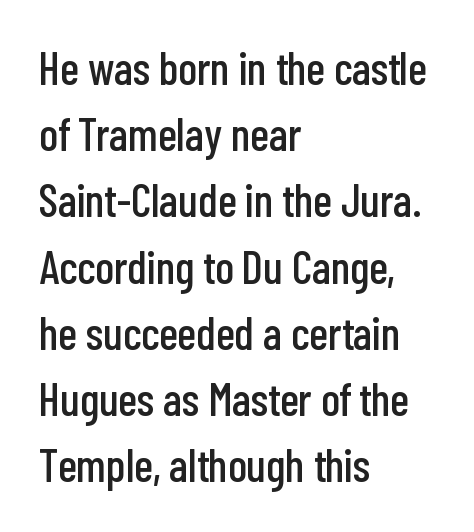
Nope, no serifs anywhere on these letters. Honestly, there is no underline to notice here at all. Spacing between characters is what you'd get straight out of the box. Line starts are locked; line ends wander. These lines are rendered in a variable-pitch font. The lettering holds an erect, upright posture throughout.
